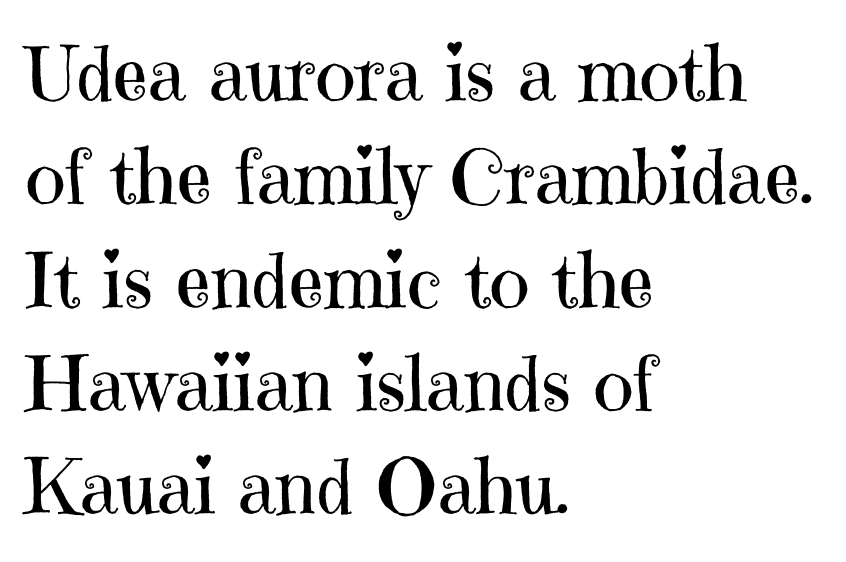
Q: Is the text bold? A: No.
Q: Is the text italic (slanted)? A: No, it is upright.
Q: Is the typeface a serif or a sans-serif typeface? A: Serif.
Q: Is the text underlined? A: No.
Q: How is the paragraph aligned? A: Left-aligned.
Q: Is the spacing between letters normal or unusually wide? A: Normal.
Q: Is the spacing between lines tight, normal or loose? A: Normal.
Q: Width (condensed, normal, or wide)? A: Normal.
Q: Stroke contrast? A: High.
Q: x-height? A: Medium.
Q: Monospaced? A: No.
